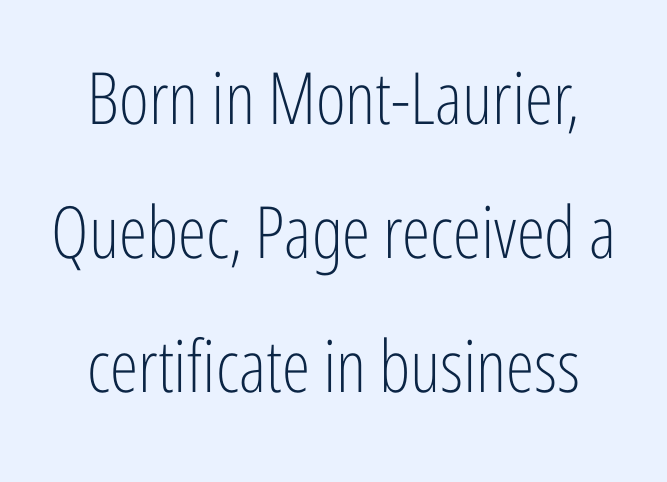
Q: Is the text bold? A: No.
Q: Is the text italic (slanted)? A: No, it is upright.
Q: Is the typeface a serif or a sans-serif typeface? A: Sans-serif.
Q: Is the text underlined? A: No.
Q: How is the paragraph aligned? A: Centered.
Q: Is the spacing between letters normal or unusually wide? A: Normal.
Q: Width (condensed, normal, or wide)? A: Condensed.
Q: Stroke contrast? A: Low.
Q: x-height? A: Medium.
Q: Monospaced? A: No.
